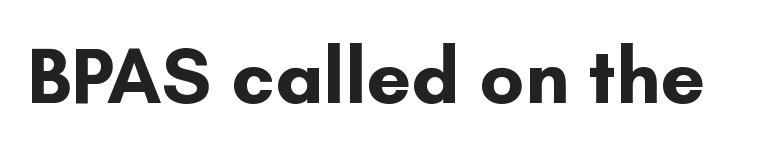
The image shows 79 px bold sans-serif type, upright; set normal letter spacing, not underlined; low stroke contrast and a small x-height.
